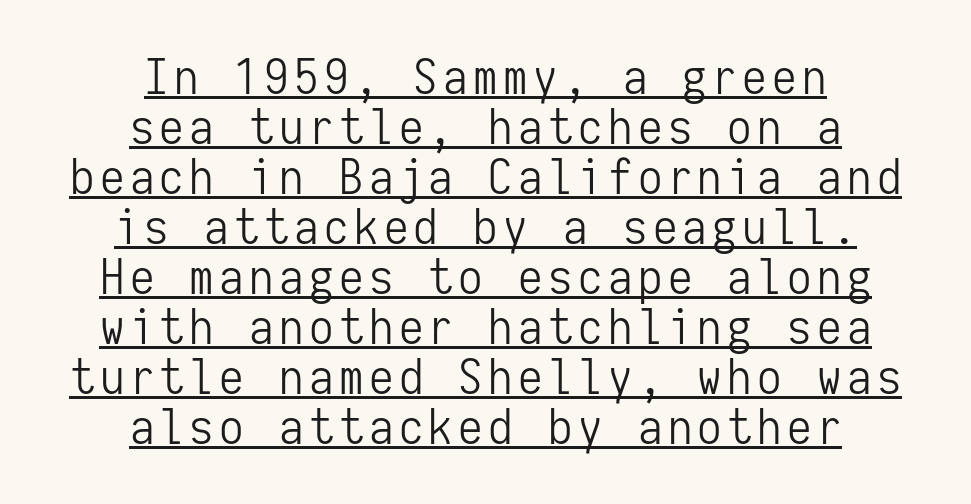
Q: Is the text bold? A: No.
Q: Is the text italic (slanted)? A: No, it is upright.
Q: Is the typeface a serif or a sans-serif typeface? A: Sans-serif.
Q: Is the text underlined? A: Yes.
Q: How is the paragraph aligned? A: Centered.
Q: Is the spacing between lines tight, normal or loose? A: Tight.
Q: Width (condensed, normal, or wide)? A: Condensed.
Q: Stroke contrast? A: Low.
Q: x-height? A: Medium.
Q: Monospaced? A: Yes.
